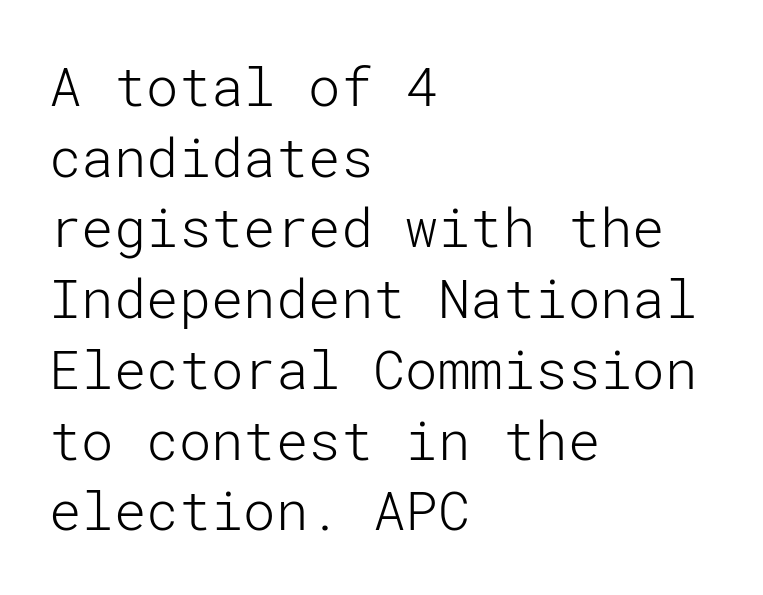
{"serif": "no", "italic": "no", "bold": "no", "weight": "light", "width": "normal", "stroke_contrast": "low", "x_height": "medium", "underline": "no", "align": "left", "line_spacing": "normal", "line_spacing_ratio": 1.31, "letter_spacing": "normal", "letter_spacing_em": 0.0, "glyph_px": 54}
